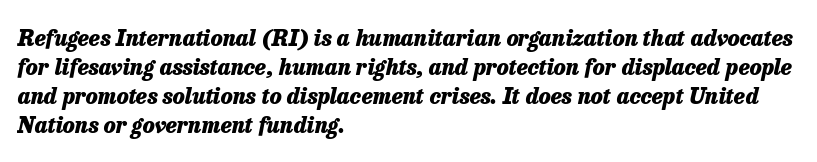
The image shows 22 px bold type, italic (leaning right); set left-aligned, normal line spacing (1.32x), normal letter spacing, not underlined.
